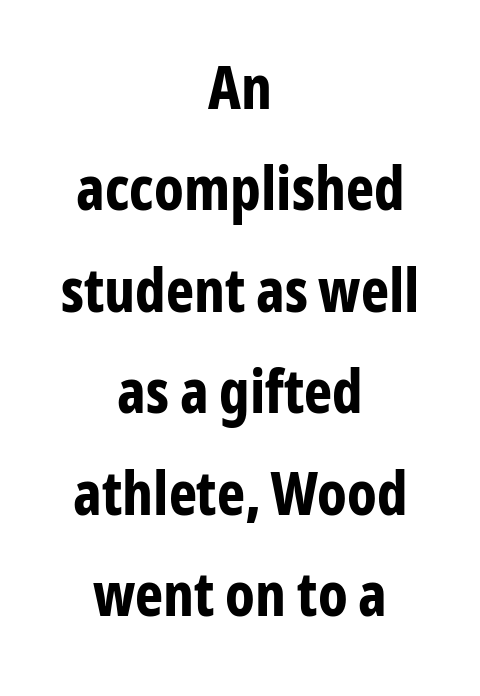
The image shows 60 px bold, condensed sans-serif type, upright; set centered, normal line spacing (1.69x), normal letter spacing, not underlined; low stroke contrast and a medium x-height.
